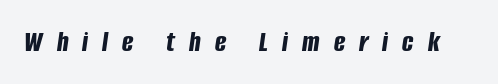
The image shows 30 px bold, condensed type, italic (leaning right); set unusually wide letter spacing (+0.47 em), not underlined; low stroke contrast and a large x-height.
